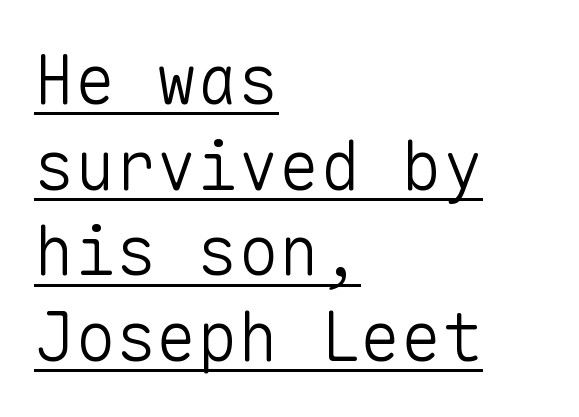
Q: Is the text bold? A: No.
Q: Is the text italic (slanted)? A: No, it is upright.
Q: Is the typeface a serif or a sans-serif typeface? A: Sans-serif.
Q: Is the text underlined? A: Yes.
Q: How is the paragraph aligned? A: Left-aligned.
Q: Is the spacing between letters normal or unusually wide? A: Normal.
Q: Is the spacing between lines tight, normal or loose? A: Normal.
Q: Width (condensed, normal, or wide)? A: Normal.
Q: Stroke contrast? A: Low.
Q: x-height? A: Medium.
Q: Monospaced? A: Yes.
